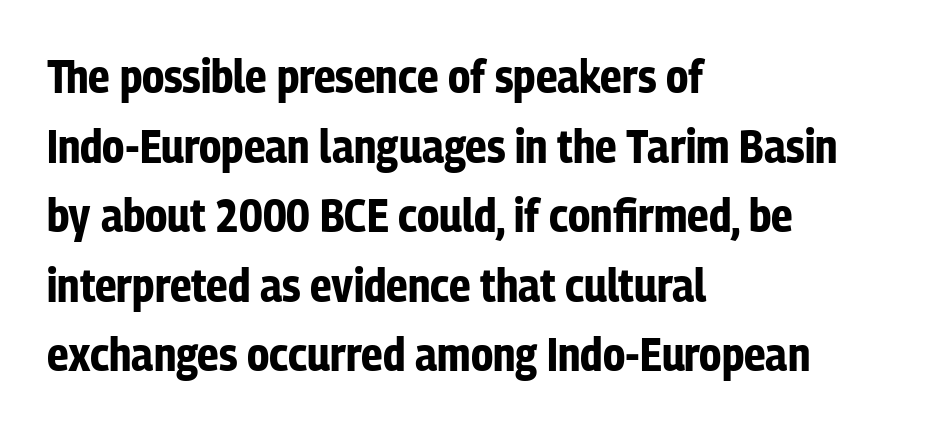
The image shows 47 px bold, condensed sans-serif type, upright; set left-aligned, normal line spacing (1.48x), normal letter spacing, not underlined; low stroke contrast and a medium x-height.
